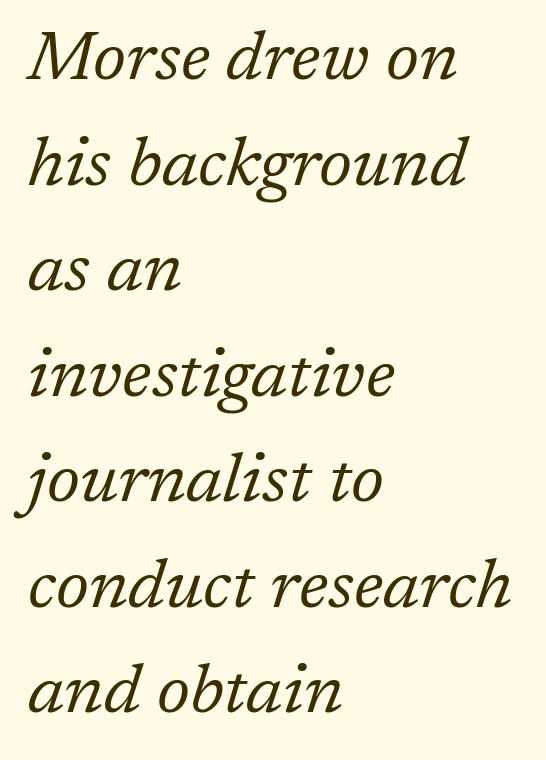
Note: serifs present on the glyphs. This is not heavy type; no bold has been used. Characters follow at the spacing the type designer built in. A clean baseline with only descenders dipping below it.
